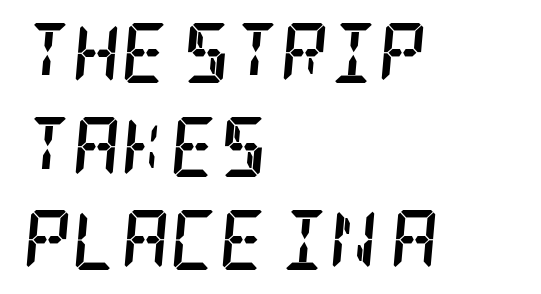
The image shows 60 px semibold, condensed serif type, italic (leaning right); set left-aligned, normal line spacing (1.56x), normal letter spacing, not underlined; low stroke contrast and a large x-height.
